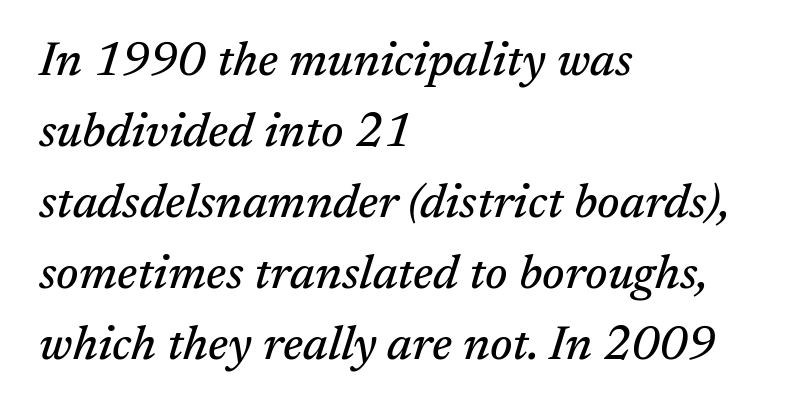
Each letter keeps its own natural width here, so spacing adapts to shape. Every row of glyphs begins at an identical x-position on the left. A typesetter would call this leading conventional body-copy spacing. Posture: slanted. Little horizontal feet cap the strokes, marking this as serif type.
